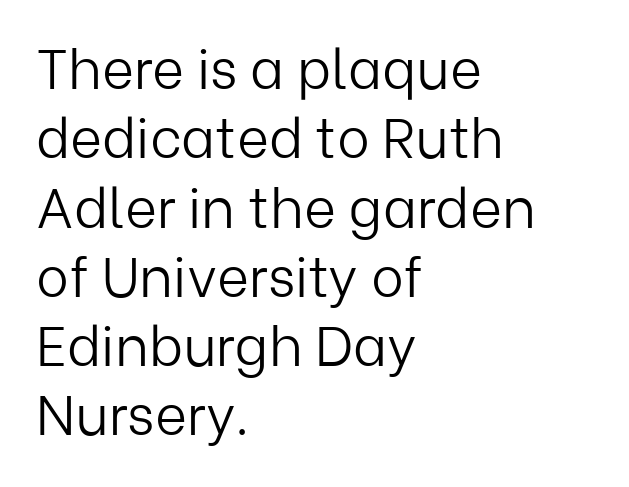
Q: Is the text bold? A: No.
Q: Is the text italic (slanted)? A: No, it is upright.
Q: Is the typeface a serif or a sans-serif typeface? A: Sans-serif.
Q: Is the text underlined? A: No.
Q: How is the paragraph aligned? A: Left-aligned.
Q: Is the spacing between letters normal or unusually wide? A: Normal.
Q: Is the spacing between lines tight, normal or loose? A: Normal.
Q: Width (condensed, normal, or wide)? A: Normal.
Q: Stroke contrast? A: Low.
Q: x-height? A: Medium.
Q: Monospaced? A: No.
